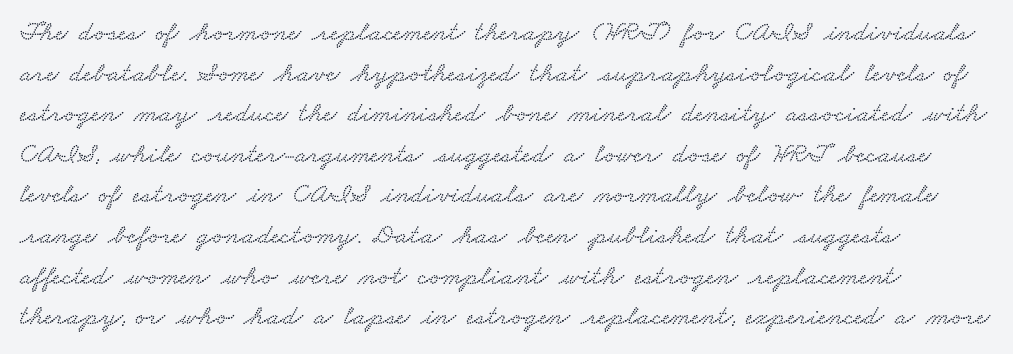
The image shows 28 px wide serif type; set normal line spacing (1.45x), normal letter spacing, not underlined; low stroke contrast and a small x-height.
